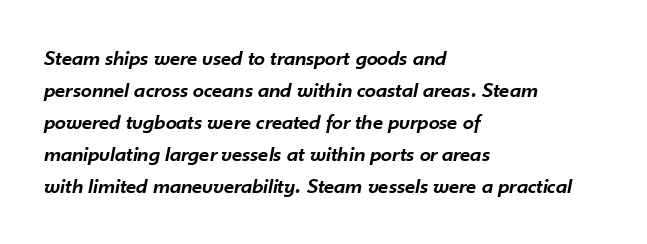
{"italic": "yes", "lean": "right", "slant_degrees": 10, "bold": "semi", "underline": "no", "align": "left", "line_spacing": "normal", "line_spacing_ratio": 1.46, "letter_spacing": "normal", "letter_spacing_em": 0.0, "glyph_px": 22}
